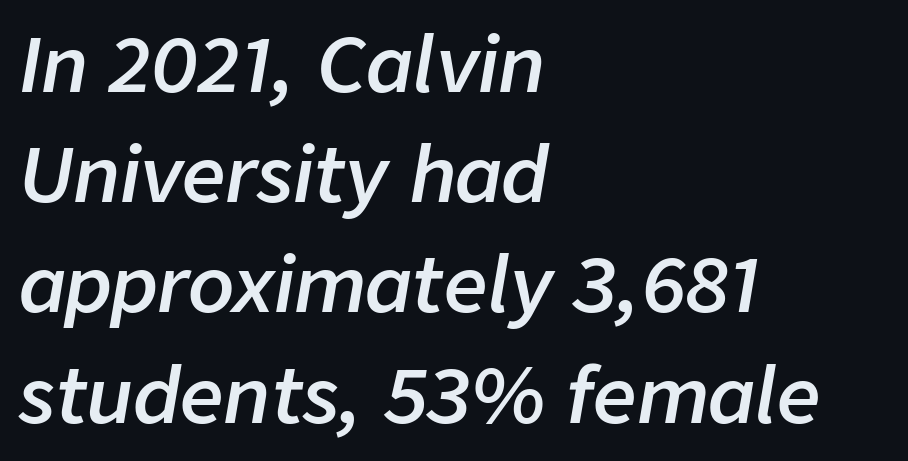
{"italic": "yes", "lean": "right", "slant_degrees": 9, "bold": "semi", "weight": "semibold", "width": "normal", "stroke_contrast": "low", "x_height": "medium", "monospaced": "no", "underline": "no", "align": "left", "line_spacing": "normal", "line_spacing_ratio": 1.45, "letter_spacing": "normal", "letter_spacing_em": 0.0, "glyph_px": 76}
